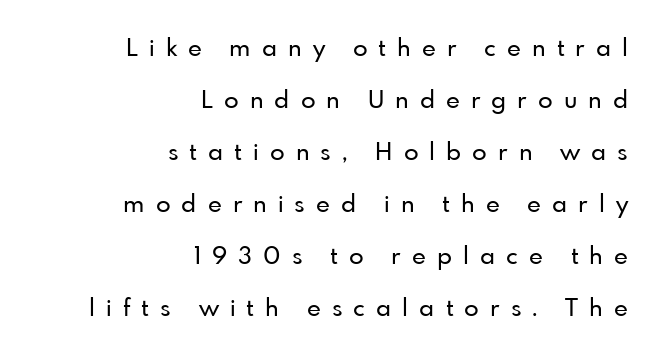
{"italic": "no", "underline": "no", "align": "right", "line_spacing": "loose", "line_spacing_ratio": 2.17, "letter_spacing": "wide", "letter_spacing_em": 0.46, "glyph_px": 24}
